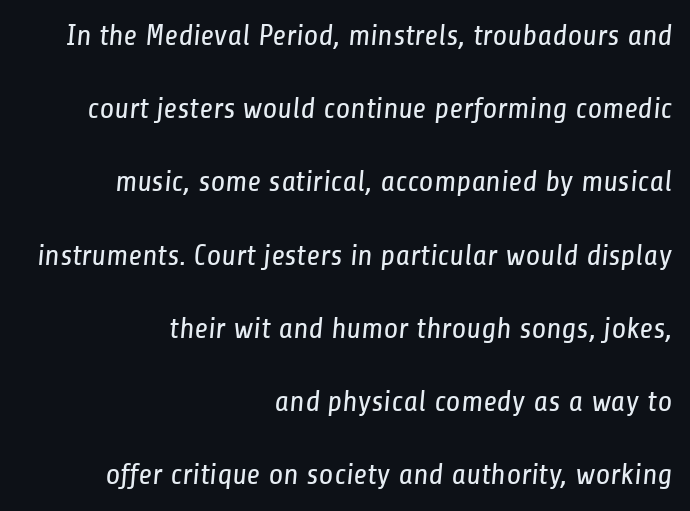
Q: Is the text bold? A: No.
Q: Is the typeface a serif or a sans-serif typeface? A: Sans-serif.
Q: Is the text underlined? A: No.
Q: How is the paragraph aligned? A: Right-aligned.
Q: Is the spacing between letters normal or unusually wide? A: Normal.
Q: Is the spacing between lines tight, normal or loose? A: Loose.
Q: Width (condensed, normal, or wide)? A: Condensed.
Q: Stroke contrast? A: Low.
Q: x-height? A: Medium.
Q: Monospaced? A: No.
